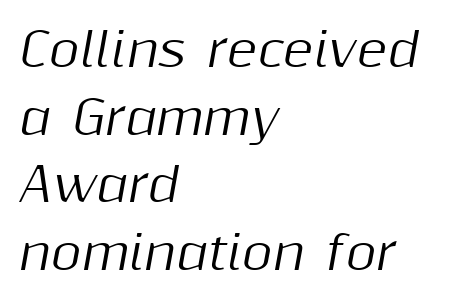
The setting favours the left margin, as ordinary paragraphs usually do. The letters advance in unequal steps, a hallmark of proportional type. Nobody touched the tracking dial on this one. This sample keeps an unexceptional amount of space between lines. Type without underlining. Tall strokes in this sample are angled rather than plumb.
